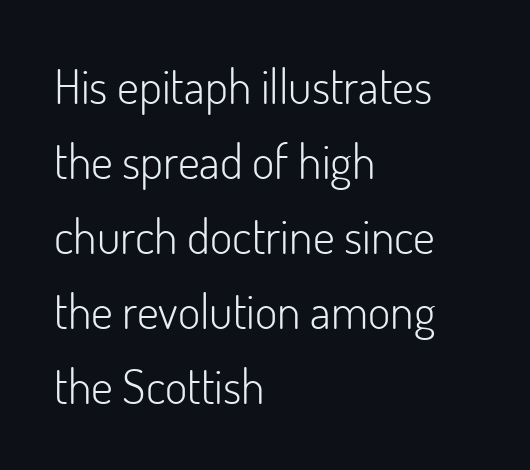
Q: Is the text bold? A: No.
Q: Is the text italic (slanted)? A: No, it is upright.
Q: Is the typeface a serif or a sans-serif typeface? A: Sans-serif.
Q: Is the text underlined? A: No.
Q: How is the paragraph aligned? A: Left-aligned.
Q: Is the spacing between letters normal or unusually wide? A: Normal.
Q: Is the spacing between lines tight, normal or loose? A: Normal.
Q: Width (condensed, normal, or wide)? A: Normal.
Q: Stroke contrast? A: Low.
Q: x-height? A: Small.
Q: Monospaced? A: No.
